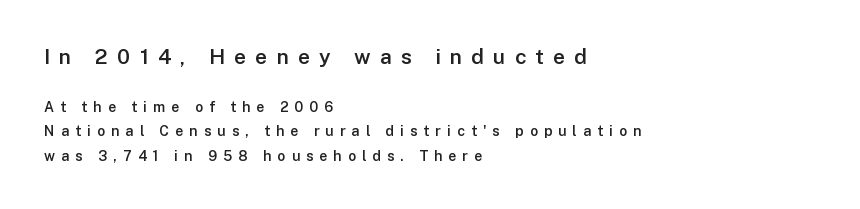
The image shows 21 px text type, upright; set left-aligned, line spacing 1.75x, unusually wide letter spacing (+0.44 em), not underlined; the first (top) block is 1.5x larger.
